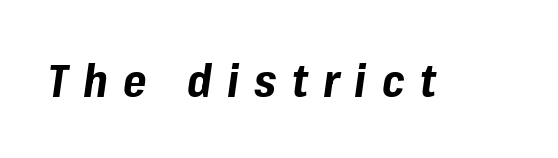
Check the space under the baseline: it is left empty. Strokes here are thick enough to call this a true bold. Slanted lettering throughout. The face used here is rendered with a markedly widened letterfit. The letters advance in unequal steps, a hallmark of proportional type.
